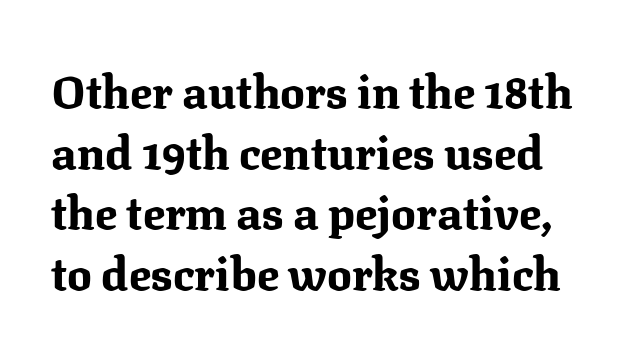
The image shows 46 px bold serif type, upright; set normal line spacing (1.32x), normal letter spacing, not underlined; medium stroke contrast and a medium x-height.
